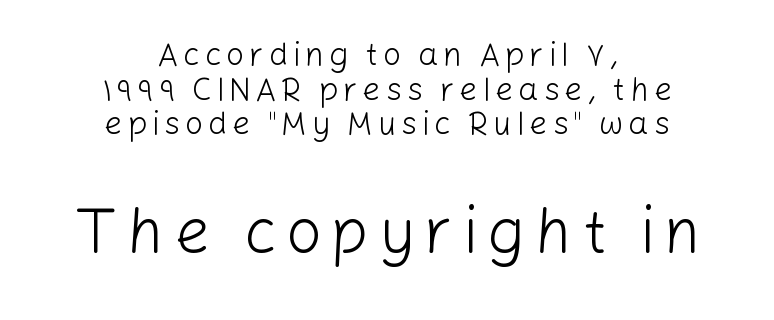
On a weight scale, this lands at 450 or below. These lines were composed using upright roman letters. The text was rendered using a sans face with plain stroke endings. Where is the straight margin? There isn't one; the lines are centered. Whoever set this made the second block the dominant, larger element.
